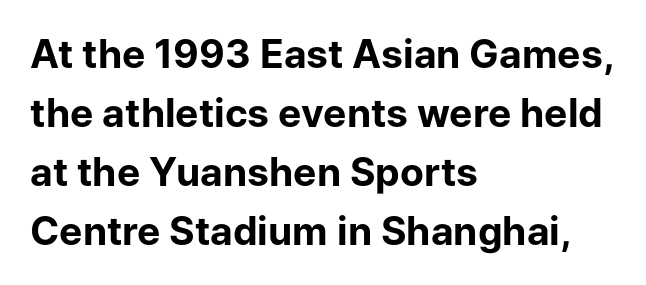
Q: Is the text bold? A: Yes.
Q: Is the text italic (slanted)? A: No, it is upright.
Q: Is the typeface a serif or a sans-serif typeface? A: Sans-serif.
Q: Is the text underlined? A: No.
Q: How is the paragraph aligned? A: Left-aligned.
Q: Is the spacing between letters normal or unusually wide? A: Normal.
Q: Is the spacing between lines tight, normal or loose? A: Normal.
Q: Width (condensed, normal, or wide)? A: Normal.
Q: Stroke contrast? A: Low.
Q: x-height? A: Medium.
Q: Monospaced? A: No.
